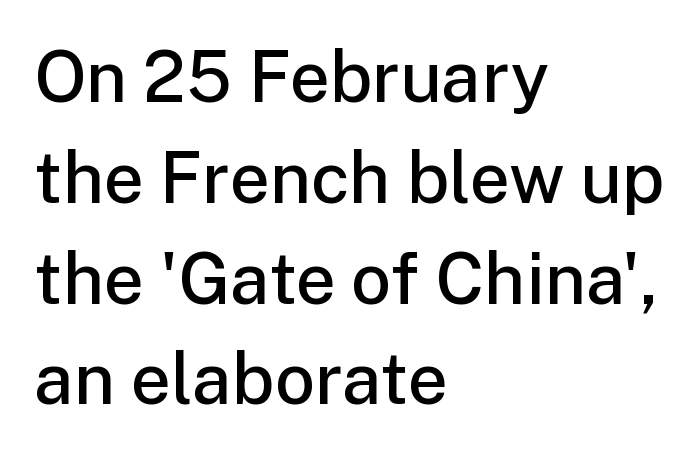
The image shows 71 px semibold sans-serif type, upright; set left-aligned, normal line spacing (1.42x), normal letter spacing, not underlined; low stroke contrast and a medium x-height.
